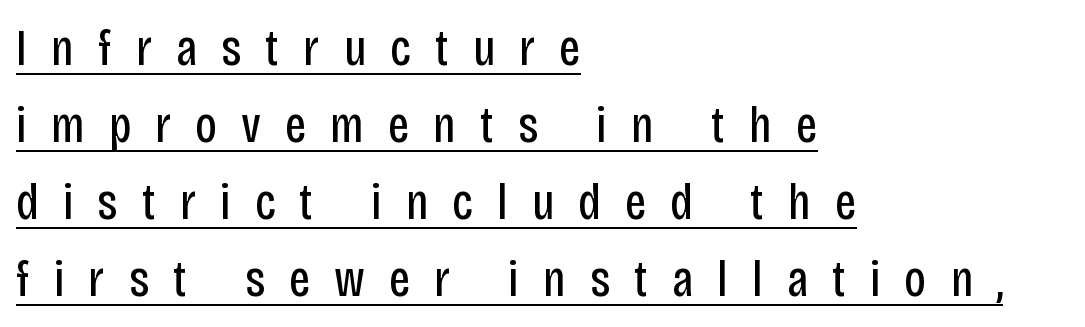
{"serif": "no", "italic": "no", "bold": "no", "weight": "regular", "width": "condensed", "stroke_contrast": "low", "x_height": "large", "monospaced": "no", "underline": "yes", "align": "left", "line_spacing": "normal", "line_spacing_ratio": 1.48, "letter_spacing": "wide", "letter_spacing_em": 0.46, "glyph_px": 52}
